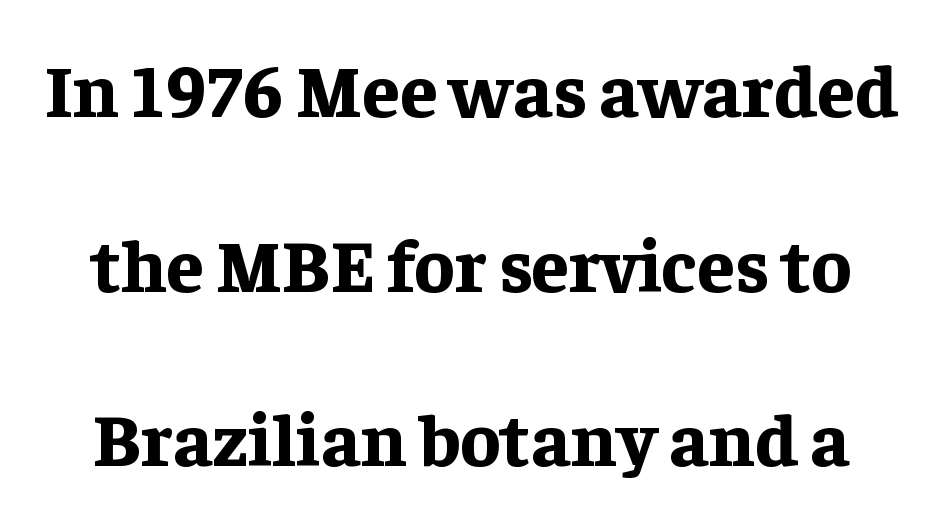
Q: Is the text bold? A: Yes.
Q: Is the text italic (slanted)? A: No, it is upright.
Q: Is the typeface a serif or a sans-serif typeface? A: Serif.
Q: Is the text underlined? A: No.
Q: Is the spacing between letters normal or unusually wide? A: Normal.
Q: Is the spacing between lines tight, normal or loose? A: Loose.
Q: Width (condensed, normal, or wide)? A: Normal.
Q: Stroke contrast? A: Low.
Q: x-height? A: Medium.
Q: Monospaced? A: No.
